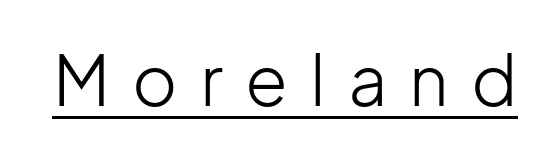
{"serif": "no", "italic": "no", "bold": "no", "weight": "light", "width": "normal", "stroke_contrast": "low", "x_height": "medium", "monospaced": "no", "underline": "yes", "letter_spacing": "wide", "letter_spacing_em": 0.32, "glyph_px": 69}
